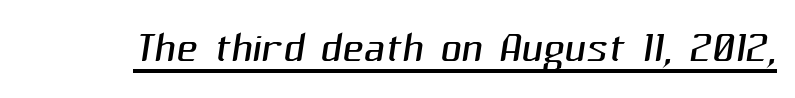
The image shows 59 px light sans-serif type; set normal letter spacing, underlined; medium stroke contrast and a medium x-height.
